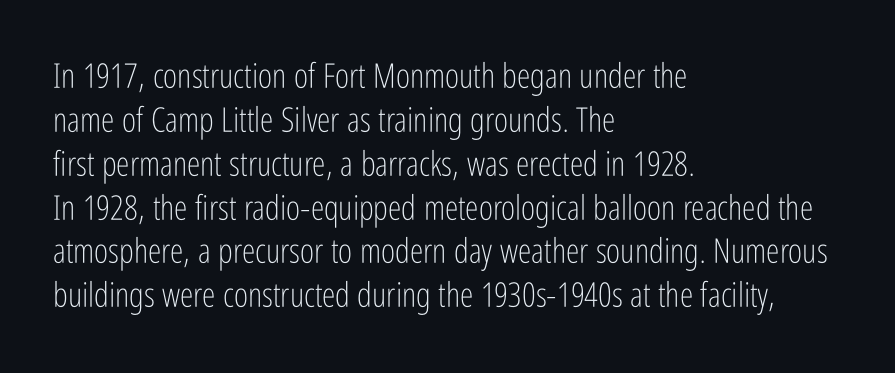
Posture: vertical. This sample is left-justified, so line endings fall wherever the words run out. The line texture is even and compact thanks to regular tracking. The type family on display is of the sans-serif kind. These lines are rendered in a variable-pitch font. Nothing heavy about these letters — not bold at all.
